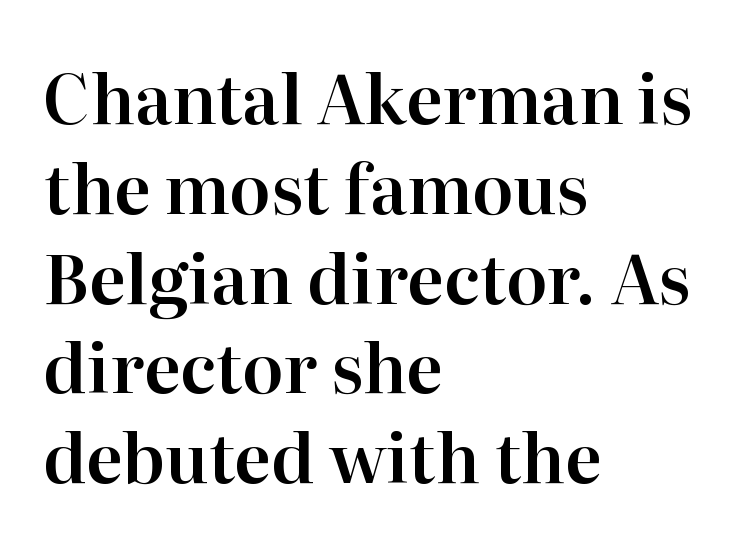
The image shows 68 px serif type, upright; set left-aligned, normal line spacing (1.32x), normal letter spacing, not underlined; high stroke contrast and a medium x-height.
